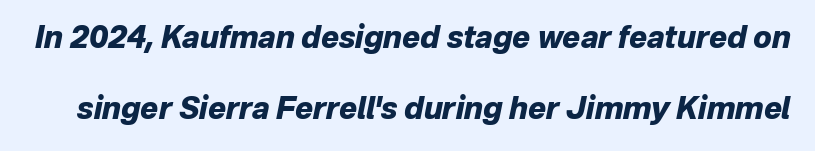
Q: Is the text bold? A: Yes.
Q: Is the text italic (slanted)? A: Yes, it leans right by about 12 degrees.
Q: Is the text underlined? A: No.
Q: Is the spacing between letters normal or unusually wide? A: Normal.
Q: Is the spacing between lines tight, normal or loose? A: Loose.
Q: Width (condensed, normal, or wide)? A: Normal.
Q: Stroke contrast? A: Low.
Q: x-height? A: Medium.
Q: Monospaced? A: No.
